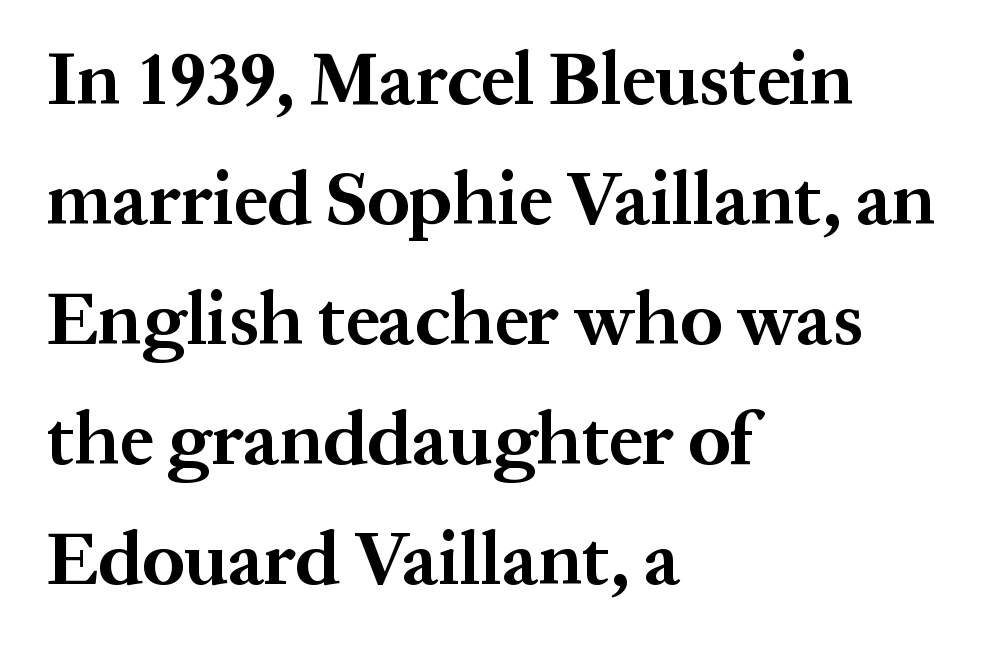
The passage shown has conventional tracking throughout. These lines are rendered in a variable-pitch font. The axis of the letterforms is exactly vertical. Decoration check: the copy has no underline. If you measured baseline to baseline, you'd find a middling distance.
